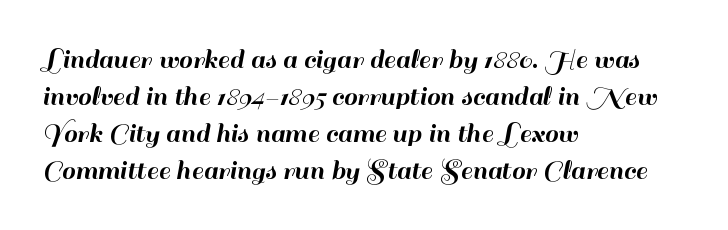
The image shows 30 px sans-serif type; set left-aligned, line spacing 1.23x, normal letter spacing, not underlined; high stroke contrast and a small x-height.
